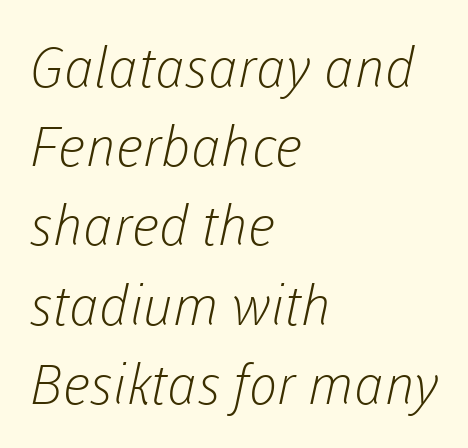
The letters look calm and open, with moderate or lighter stems. The passage is arranged the way most books set body copy — flush left. This sample has the flowing, uneven cadence of proportional lettering. Observe the absence of serifs on each vertical stroke in this sample. Regarding leading, the lines here are spaced in the standard way.
